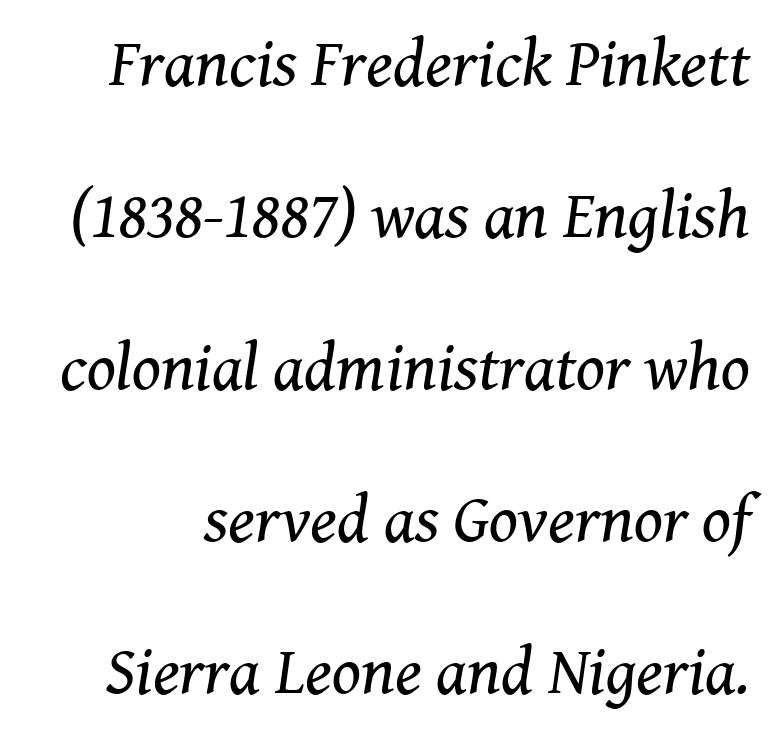
{"serif": "yes", "italic": "yes", "lean": "right", "slant_degrees": 8, "bold": "no", "weight": "regular", "width": "normal", "stroke_contrast": "medium", "x_height": "medium", "monospaced": "no", "underline": "no", "line_spacing": "loose", "line_spacing_ratio": 2.27, "letter_spacing": "normal", "letter_spacing_em": 0.0, "glyph_px": 67}
